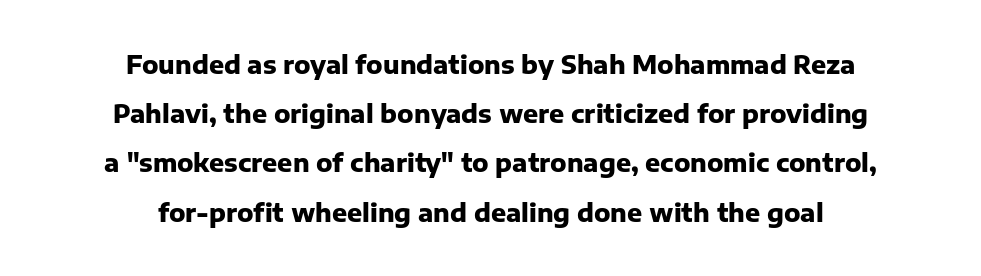
Is the block centered? Yes — each line is placed symmetrically about the middle. Underline: absent. Tall strokes in this sample are plumb rather than angled. Airy leading. Plenty of ink on the page — the face is bold.
